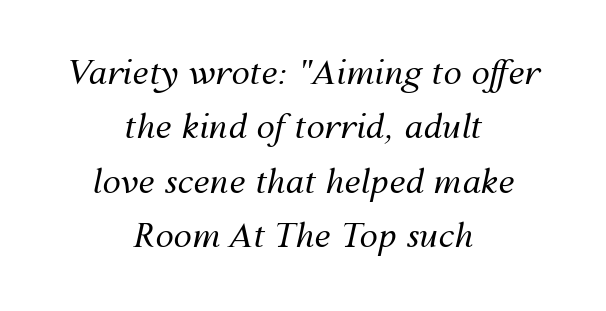
{"italic": "yes", "lean": "right", "slant_degrees": 12, "bold": "no", "weight": "regular", "width": "normal", "stroke_contrast": "medium", "x_height": "medium", "monospaced": "no", "underline": "no", "align": "center", "line_spacing": "normal", "line_spacing_ratio": 1.65, "letter_spacing": "normal", "letter_spacing_em": 0.0, "glyph_px": 33}
